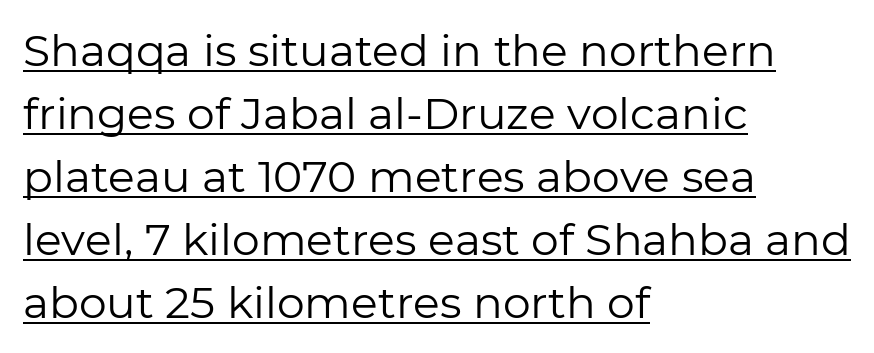
You can tell from the bare stems that sans-serif type was used. A baseline rule has been typeset under these characters. The passage shown is typed in a proportional face where columns would drift. Stroke mass is kept to a normal reading level or below. Regarding leading, the lines here are spaced in the standard way.
